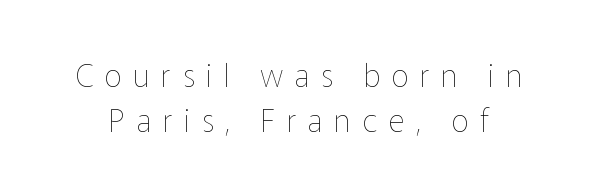
Has an underline been added? It has not. The passage shown is not bold in any degree. This rendering widens character spacing well past its baseline value. Spacing verdict: proportional, widths tailored to each character. This sample uses an upright cut, with every glyph sitting square on the baseline.
